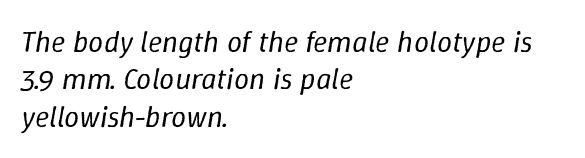
In CSS terms this would be text-align: left. You can tell it's italic because the verticals aren't actually vertical. Descender tails drop into unmarked territory. Spacing verdict: proportional, widths tailored to each character. Is this a heavy cut? Hardly; it is regular or lighter. Regular leading.
